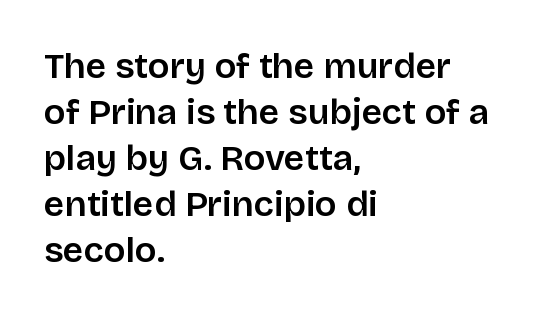
The image shows 36 px sans-serif type, upright; set left-aligned, normal line spacing (1.28x), normal letter spacing, not underlined; low stroke contrast and a large x-height.
